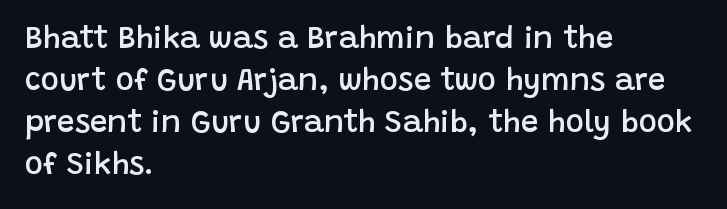
{"serif": "no", "italic": "no", "bold": "semi", "weight": "semibold", "width": "normal", "stroke_contrast": "low", "x_height": "large", "monospaced": "no", "underline": "no", "align": "left", "line_spacing": "normal", "line_spacing_ratio": 1.36, "letter_spacing": "normal", "letter_spacing_em": 0.0, "glyph_px": 31}
